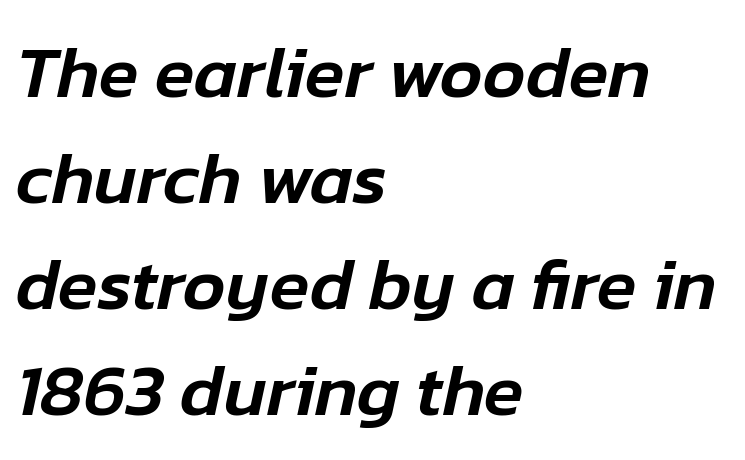
Q: Is the text italic (slanted)? A: Yes, it leans right by about 12 degrees.
Q: Is the text underlined? A: No.
Q: How is the paragraph aligned? A: Left-aligned.
Q: Is the spacing between letters normal or unusually wide? A: Normal.
Q: Is the spacing between lines tight, normal or loose? A: Normal.
Q: Width (condensed, normal, or wide)? A: Normal.
Q: Stroke contrast? A: Low.
Q: x-height? A: Medium.
Q: Monospaced? A: No.
